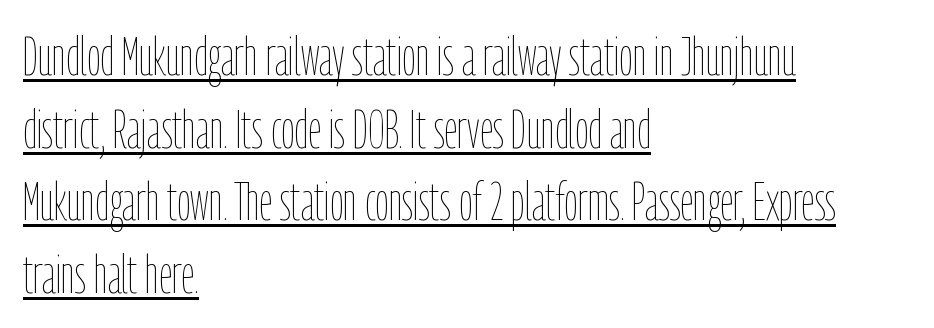
Q: Is the text bold? A: No.
Q: Is the text italic (slanted)? A: No, it is upright.
Q: Is the text underlined? A: Yes.
Q: How is the paragraph aligned? A: Left-aligned.
Q: Is the spacing between letters normal or unusually wide? A: Normal.
Q: Is the spacing between lines tight, normal or loose? A: Normal.
Q: Width (condensed, normal, or wide)? A: Condensed.
Q: Stroke contrast? A: Low.
Q: x-height? A: Medium.
Q: Monospaced? A: No.
